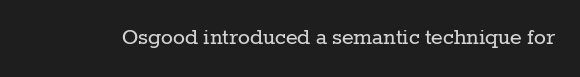
The rendering keeps characters at their native spacing. The font sits on the lighter half of the weight spectrum, regular included. Quick note: underline off. Is there any slant? The stems are plumb.
